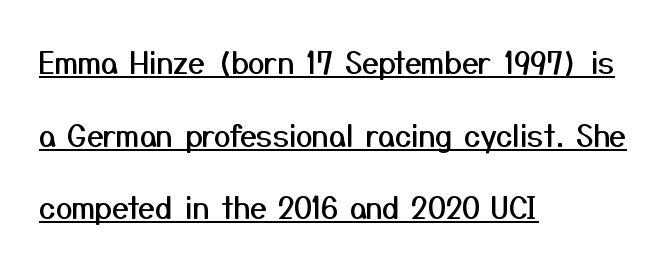
Q: Is the text italic (slanted)? A: No, it is upright.
Q: Is the typeface a serif or a sans-serif typeface? A: Sans-serif.
Q: Is the text underlined? A: Yes.
Q: How is the paragraph aligned? A: Left-aligned.
Q: Is the spacing between letters normal or unusually wide? A: Normal.
Q: Is the spacing between lines tight, normal or loose? A: Loose.
Q: Width (condensed, normal, or wide)? A: Normal.
Q: Stroke contrast? A: Medium.
Q: x-height? A: Medium.
Q: Monospaced? A: No.
